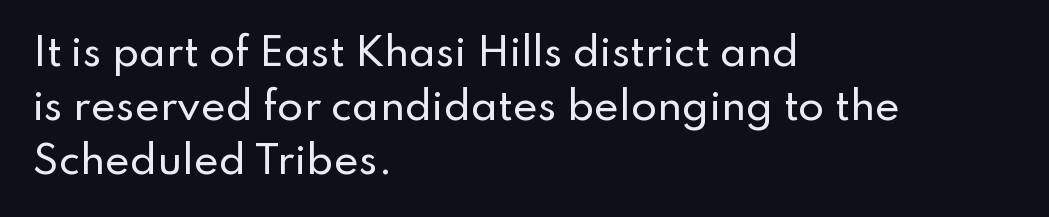
Q: Is the text italic (slanted)? A: No, it is upright.
Q: Is the typeface a serif or a sans-serif typeface? A: Sans-serif.
Q: Is the text underlined? A: No.
Q: How is the paragraph aligned? A: Left-aligned.
Q: Is the spacing between letters normal or unusually wide? A: Normal.
Q: Is the spacing between lines tight, normal or loose? A: Normal.
Q: Width (condensed, normal, or wide)? A: Normal.
Q: Stroke contrast? A: Low.
Q: x-height? A: Small.
Q: Monospaced? A: No.
